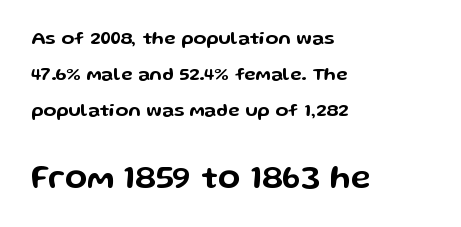
The image shows 33 px wide sans-serif type, upright; set left-aligned, line spacing 1.89x, normal letter spacing, not underlined; the second (bottom) block is 1.74x larger; low stroke contrast and a medium x-height.
